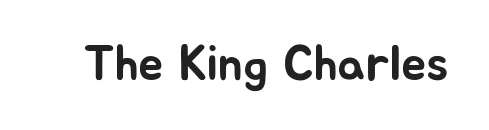
The rendering shows plain stroke endings on the letterforms — a sans-serif design. Clear beneath every line of the passage. Every character sits straight up, as roman type does. Here the designer chose a conventional face with non-uniform glyph widths. This rendering leaves character spacing at its baseline value.
